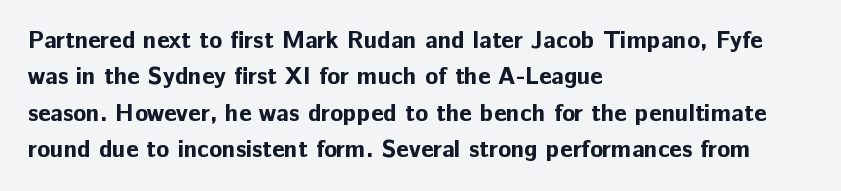
The image shows 24 px bold type, upright; set left-aligned, normal line spacing (1.52x), normal letter spacing, not underlined.
